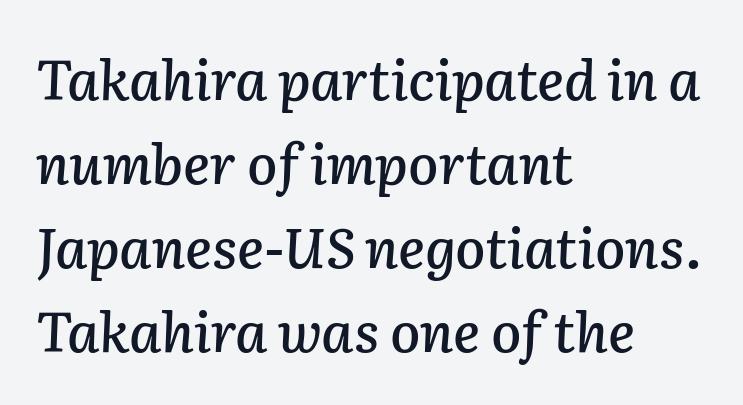
{"italic": "yes", "lean": "right", "slant_degrees": 2, "width": "normal", "stroke_contrast": "low", "x_height": "medium", "monospaced": "no", "underline": "no", "align": "left", "line_spacing": "normal", "line_spacing_ratio": 1.53, "letter_spacing": "normal", "letter_spacing_em": 0.0, "glyph_px": 55}
